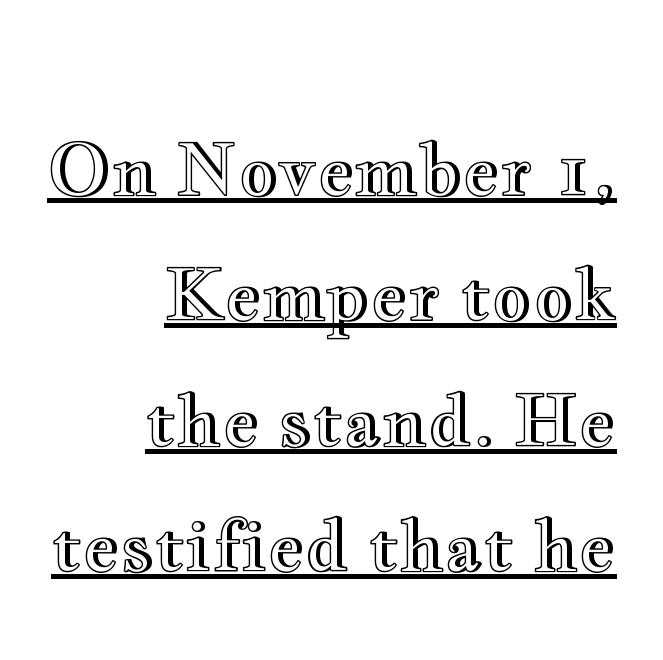
The lines are quadded right. The letters sit at their default tracking, neither squeezed nor spread. The lettering holds an erect, upright posture throughout. Character widths vary here, with narrow letters taking less room than wide ones.
